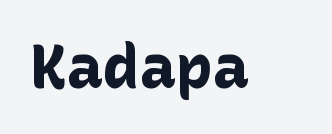
{"serif": "no", "italic": "no", "bold": "yes", "weight": "bold", "width": "normal", "stroke_contrast": "low", "x_height": "medium", "monospaced": "no", "underline": "no", "letter_spacing": "normal", "letter_spacing_em": 0.0, "glyph_px": 61}
